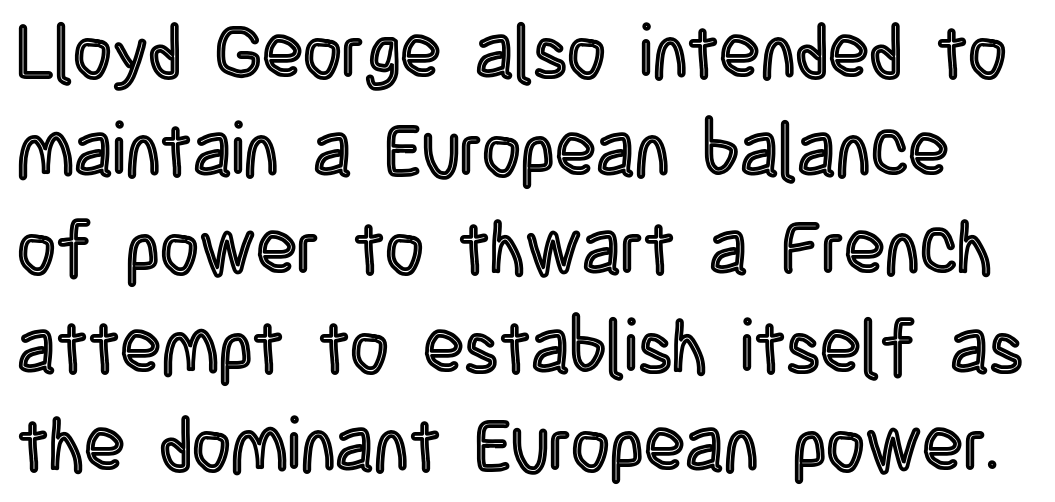
Q: Is the text italic (slanted)? A: No, it is upright.
Q: Is the text underlined? A: No.
Q: Is the spacing between letters normal or unusually wide? A: Normal.
Q: Is the spacing between lines tight, normal or loose? A: Normal.
Q: Width (condensed, normal, or wide)? A: Condensed.
Q: x-height? A: Large.
Q: Monospaced? A: No.
